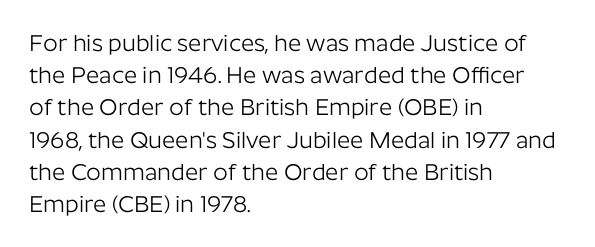
{"italic": "no", "bold": "no", "underline": "no", "align": "left", "line_spacing": "normal", "line_spacing_ratio": 1.4, "letter_spacing": "normal", "letter_spacing_em": 0.0, "glyph_px": 23}
